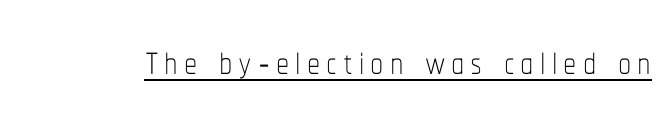
The image shows 53 px thin, condensed type, upright; set underlined; low stroke contrast and a medium x-height.
